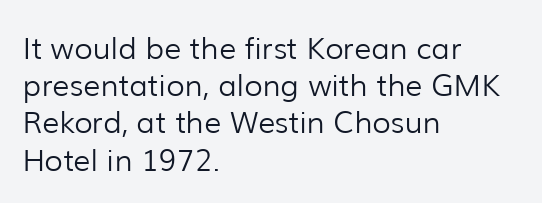
The image shows 30 px light sans-serif type, upright; set left-aligned, line spacing 1.24x, normal letter spacing, not underlined; low stroke contrast and a medium x-height.
